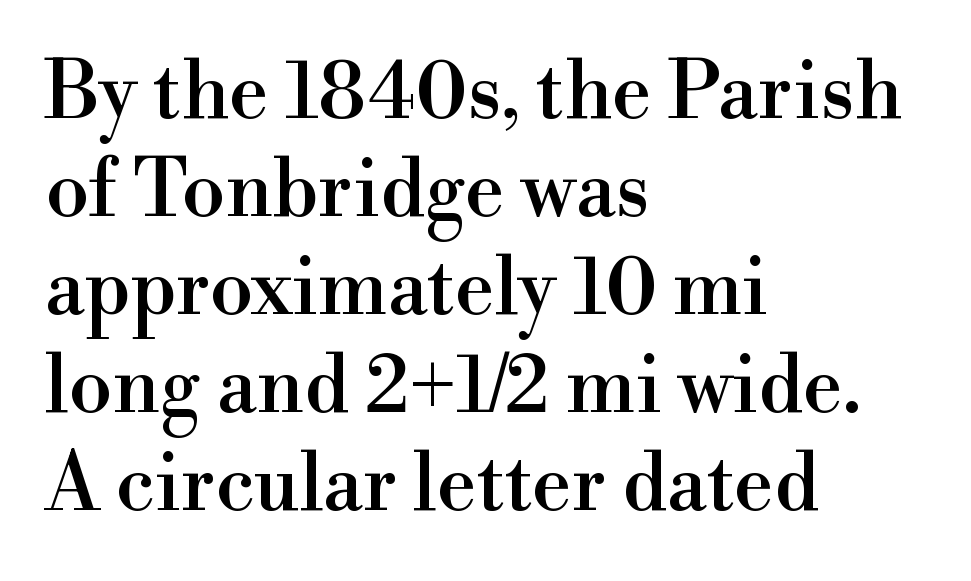
Q: Is the text italic (slanted)? A: No, it is upright.
Q: Is the typeface a serif or a sans-serif typeface? A: Serif.
Q: Is the text underlined? A: No.
Q: How is the paragraph aligned? A: Left-aligned.
Q: Is the spacing between letters normal or unusually wide? A: Normal.
Q: Width (condensed, normal, or wide)? A: Normal.
Q: Stroke contrast? A: High.
Q: x-height? A: Small.
Q: Monospaced? A: No.
